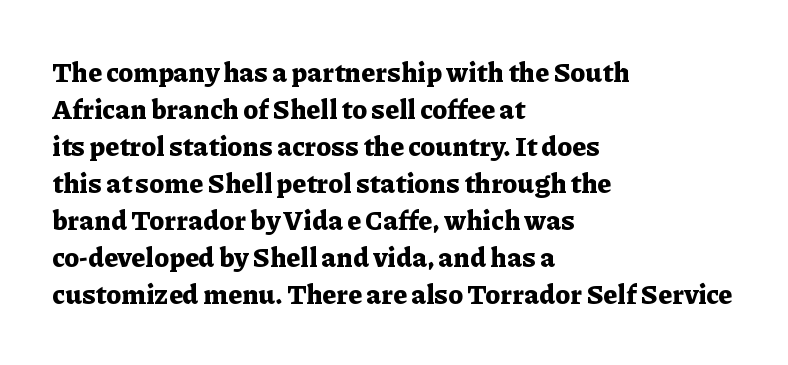
The image shows 27 px bold type, upright; set left-aligned, normal line spacing (1.37x), normal letter spacing, not underlined.
